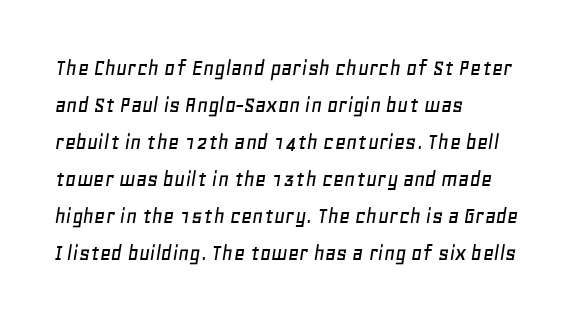
Q: Is the text italic (slanted)? A: Yes, it leans right by about 11 degrees.
Q: Is the text underlined? A: No.
Q: How is the paragraph aligned? A: Left-aligned.
Q: Is the spacing between letters normal or unusually wide? A: Normal.
Q: Is the spacing between lines tight, normal or loose? A: Normal.
